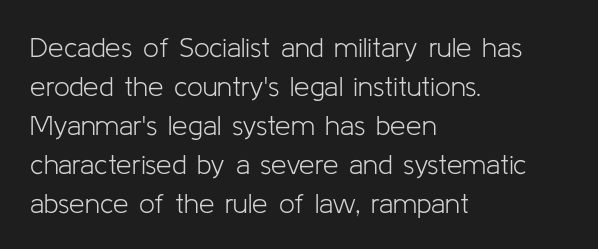
Here the glyphs are tracked normally, forming tight word shapes. Look at the bottom of the vertical strokes: they stop flat, with no serifs. A roman cut, with each character standing at attention. Reading down the column, the eye jumps a familiar distance to each next line. Underlining? Definitely not there. The letters advance in unequal steps, a hallmark of proportional type.
